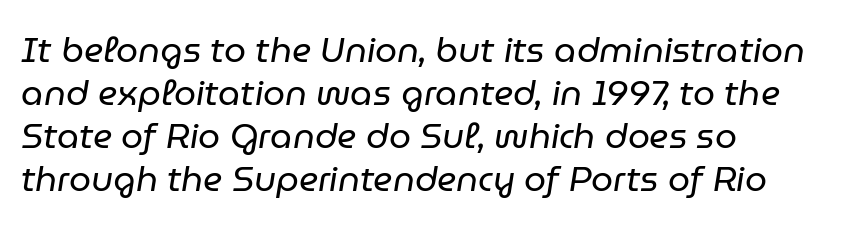
The image shows 35 px regular-weight type, italic (leaning right); set left-aligned, line spacing 1.23x, normal letter spacing, not underlined; low stroke contrast and a medium x-height.
